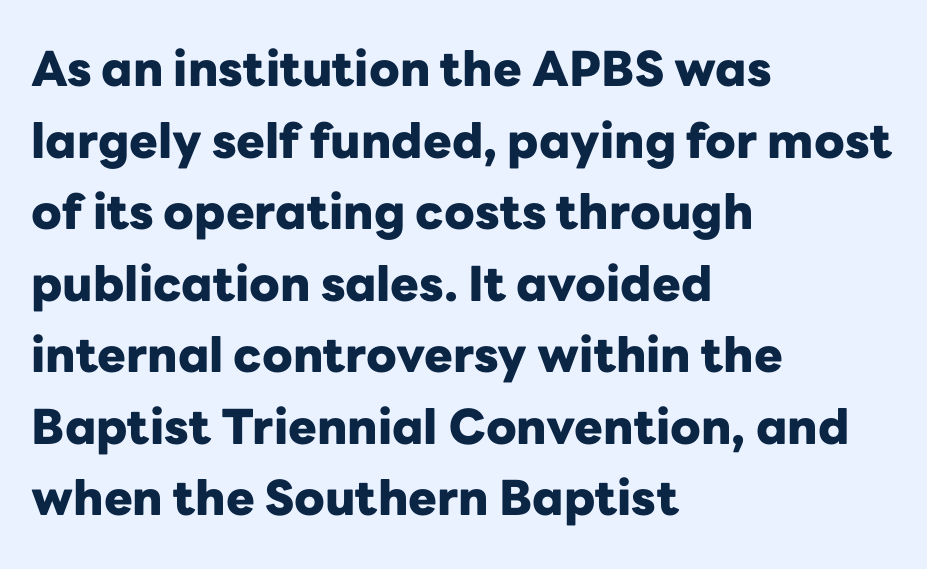
Q: Is the text bold? A: Yes.
Q: Is the text italic (slanted)? A: No, it is upright.
Q: Is the typeface a serif or a sans-serif typeface? A: Sans-serif.
Q: Is the text underlined? A: No.
Q: How is the paragraph aligned? A: Left-aligned.
Q: Is the spacing between letters normal or unusually wide? A: Normal.
Q: Is the spacing between lines tight, normal or loose? A: Normal.
Q: Width (condensed, normal, or wide)? A: Normal.
Q: Stroke contrast? A: Low.
Q: x-height? A: Medium.
Q: Monospaced? A: No.
